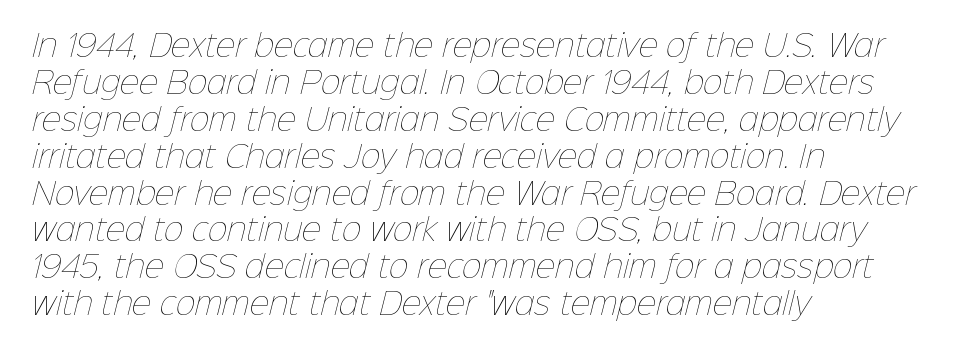
Q: Is the text bold? A: No.
Q: Is the text underlined? A: No.
Q: How is the paragraph aligned? A: Left-aligned.
Q: Is the spacing between letters normal or unusually wide? A: Normal.
Q: Width (condensed, normal, or wide)? A: Normal.
Q: Stroke contrast? A: Low.
Q: x-height? A: Medium.
Q: Monospaced? A: No.
